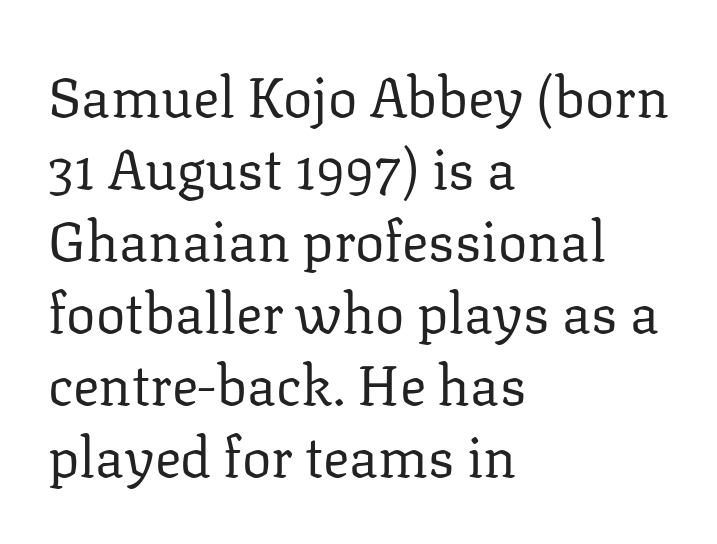
This sample is left-justified, so line endings fall wherever the words run out. Character widths vary here, with narrow letters taking less room than wide ones. The rendering shows small feet on the letterforms — a serif design. It's the straight-up-and-down kind of type.
